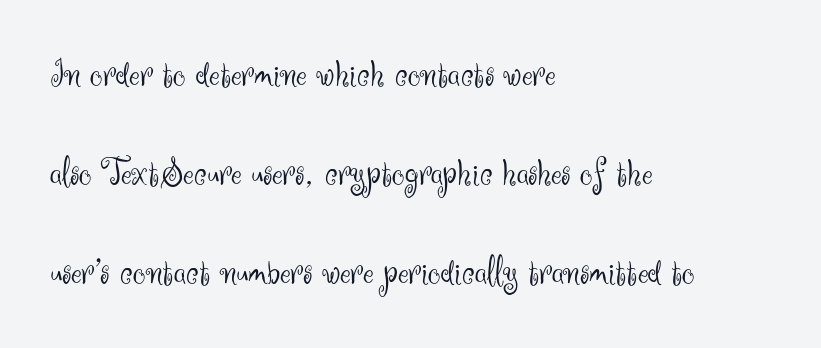
Q: Is the text bold? A: No.
Q: Is the text italic (slanted)? A: No, it is upright.
Q: Is the typeface a serif or a sans-serif typeface? A: Sans-serif.
Q: Is the text underlined? A: No.
Q: How is the paragraph aligned? A: Left-aligned.
Q: Is the spacing between letters normal or unusually wide? A: Normal.
Q: Is the spacing between lines tight, normal or loose? A: Loose.
Q: Width (condensed, normal, or wide)? A: Normal.
Q: Stroke contrast? A: Medium.
Q: x-height? A: Small.
Q: Monospaced? A: No.
